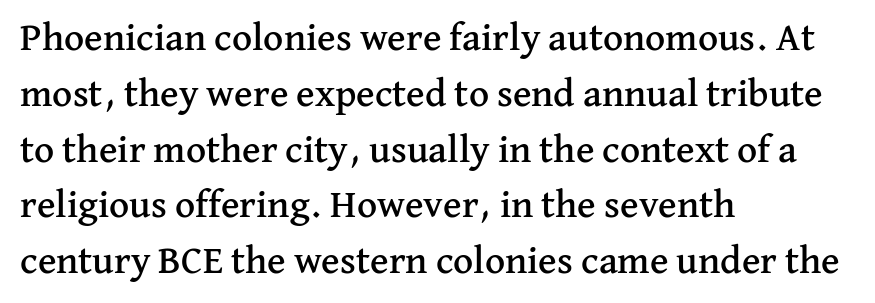
{"serif": "yes", "italic": "no", "width": "normal", "stroke_contrast": "medium", "x_height": "medium", "monospaced": "no", "underline": "no", "align": "left", "line_spacing": "normal", "line_spacing_ratio": 1.43, "letter_spacing": "normal", "letter_spacing_em": 0.0, "glyph_px": 39}
